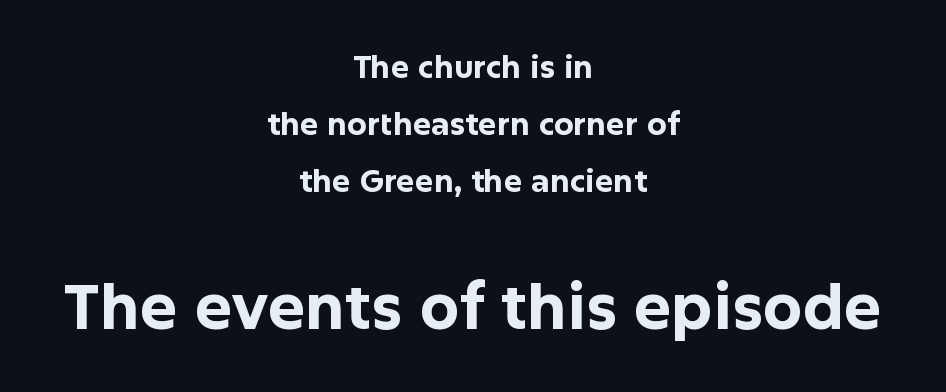
Q: Is the text bold? A: Yes.
Q: Is the text italic (slanted)? A: No, it is upright.
Q: Is the typeface a serif or a sans-serif typeface? A: Sans-serif.
Q: Is the text underlined? A: No.
Q: How is the paragraph aligned? A: Centered.
Q: Is the spacing between letters normal or unusually wide? A: Normal.
Q: Which block of text is set in a larger size, the first (top) or the second (bottom)? A: The second (bottom) one.
Q: Width (condensed, normal, or wide)? A: Normal.
Q: Stroke contrast? A: Low.
Q: x-height? A: Medium.
Q: Monospaced? A: No.
